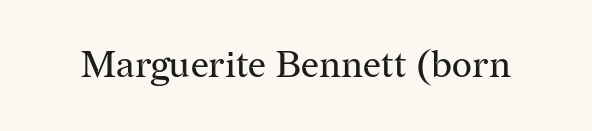
Decoration check: the copy has no underline. Note: serifs present on the glyphs. The passage shown is typed in a proportional face where columns would drift. How are the letters spaced? Ordinarily, with no added tracking. Weight: regular or lighter. Posture: vertical.
